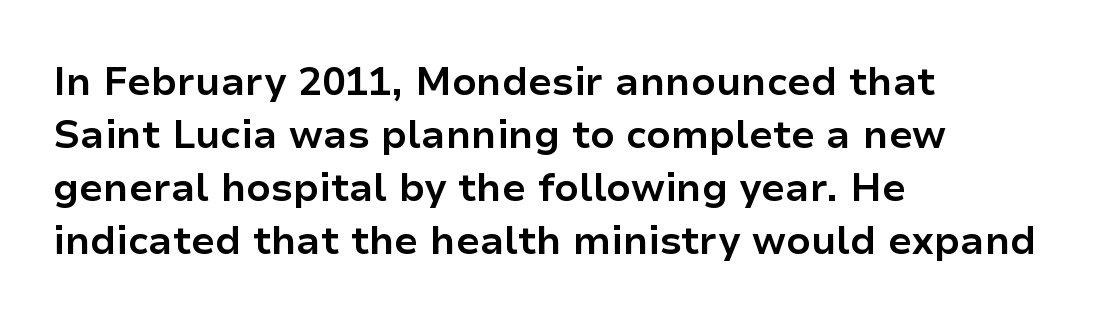
The image shows 39 px bold sans-serif type, upright; set left-aligned, normal line spacing (1.36x), normal letter spacing, not underlined; low stroke contrast and a medium x-height.
